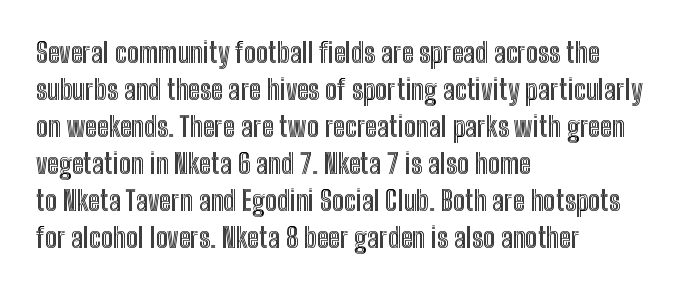
A typesetter would call this zero additional tracking. Notice how descenders clear the ascenders below comfortably — that's standard leading. Ordinary non-slanted type is in use. Letters rest on an invisible, unmarked baseline.
